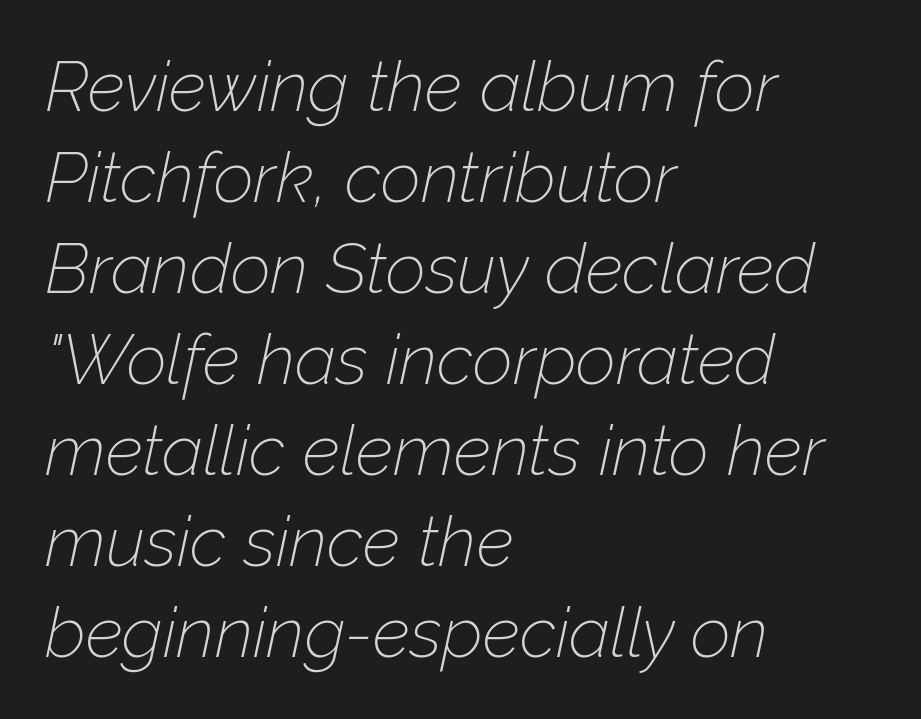
Which margin do the lines hug? The left one — the right edge is uneven. Quick note: interline space is typical. Varying glyph widths throughout — classic text-font behaviour. The passage shown is not underscored anywhere.
